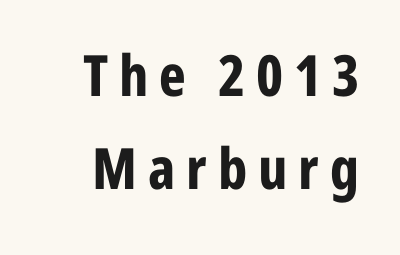
Upright lettering throughout. A typesetter would call this leading conventional body-copy spacing. This rendering employs a face without finishing strokes, i.e., a sans-serif. Looks like regular typesetting: each glyph gets only the width it needs. Students, this is bold: see how much ink each stroke carries. Lines of text with bare space underneath.
